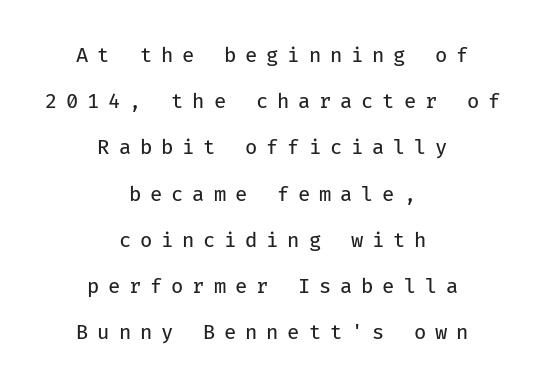
Q: Is the text bold? A: No.
Q: Is the text italic (slanted)? A: No, it is upright.
Q: Is the text underlined? A: No.
Q: How is the paragraph aligned? A: Centered.
Q: Is the spacing between letters normal or unusually wide? A: Unusually wide.
Q: Is the spacing between lines tight, normal or loose? A: Loose.
